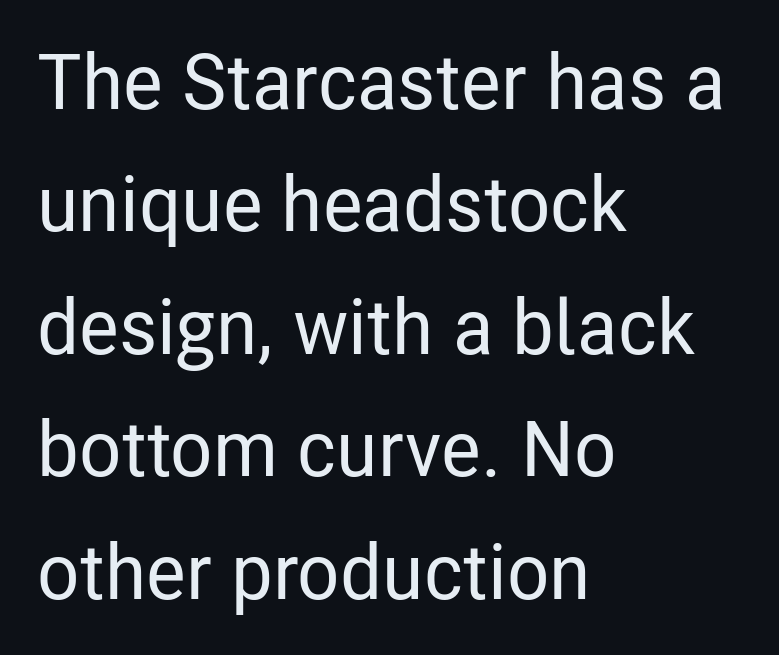
Horizontally, the lines are justified to the leading edge only. The type is set solid horizontally, with unmodified tracking. If you drew a line through each stem, it would be perfectly vertical. Note the varied advance widths — an 'i' is clearly narrower than an 'm'. Nothing sits at the stroke ends, so this counts as sans-serif.
